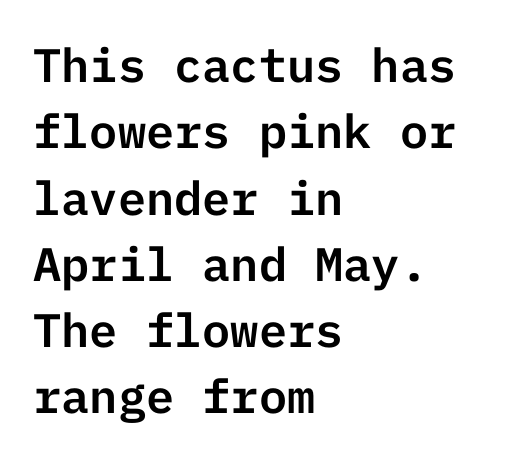
The image shows 47 px sans-serif type, upright; set left-aligned, normal line spacing (1.41x), normal letter spacing, not underlined; low stroke contrast and a medium x-height.
